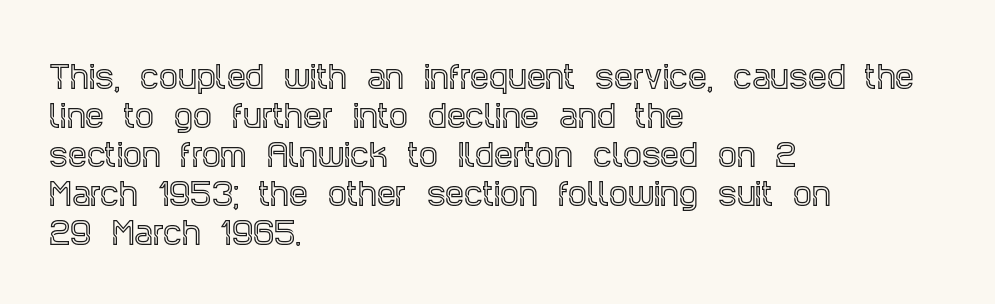
The image shows 30 px condensed serif type, upright; set left-aligned, normal line spacing (1.3x), normal letter spacing, not underlined; a large x-height.
